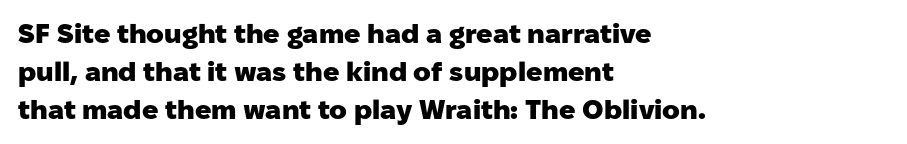
Nothing unusual about the tracking: characters are spaced as the font intends. Glance below the letters and you will spot only blank space. Designer's note — italics off, roman on. Alignment: flush left.
